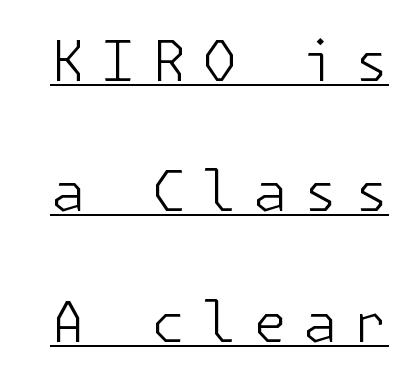
Q: Is the text bold? A: No.
Q: Is the text italic (slanted)? A: No, it is upright.
Q: Is the typeface a serif or a sans-serif typeface? A: Sans-serif.
Q: Is the text underlined? A: Yes.
Q: Is the spacing between letters normal or unusually wide? A: Unusually wide.
Q: Is the spacing between lines tight, normal or loose? A: Loose.
Q: Width (condensed, normal, or wide)? A: Normal.
Q: Stroke contrast? A: Low.
Q: x-height? A: Medium.
